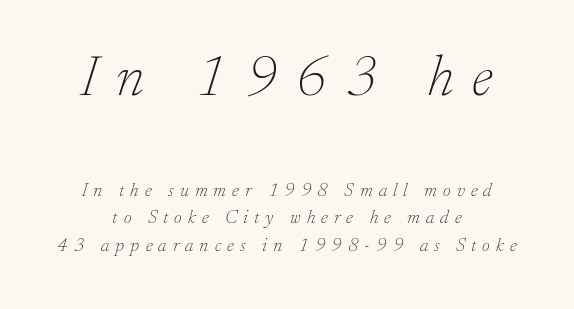
The image shows 58 px thin serif type, italic (leaning right); set centered, normal line spacing (1.44x), unusually wide letter spacing (+0.32 em), not underlined; the first (top) block is 3.05x larger; low stroke contrast and a small x-height.
